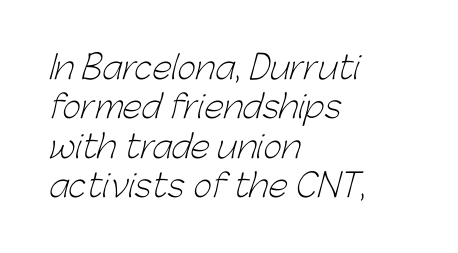
The image shows 32 px light sans-serif type; set left-aligned, line spacing 1.23x, normal letter spacing, not underlined; low stroke contrast and a medium x-height.
